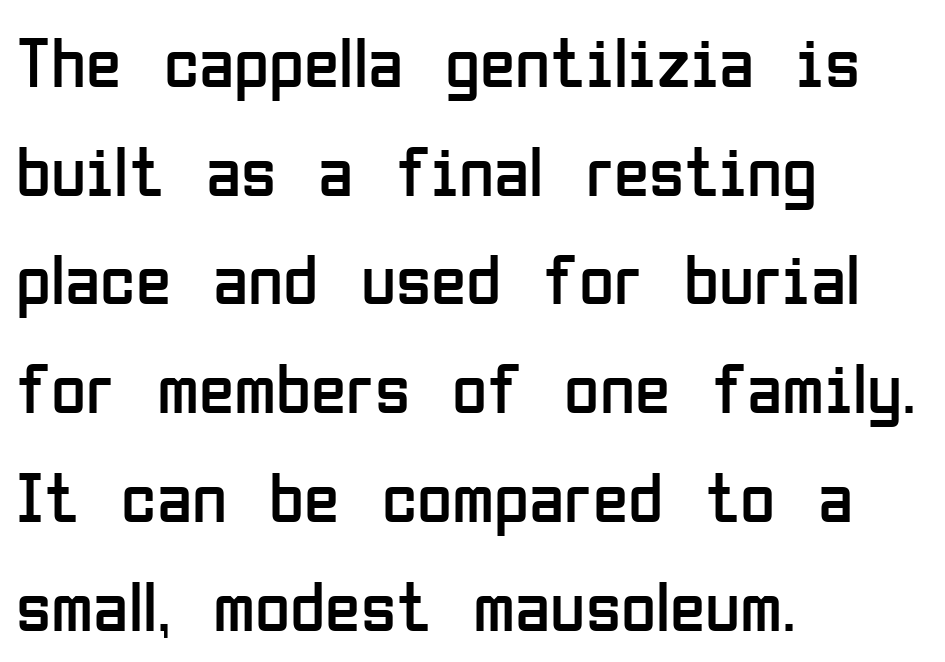
{"serif": "no", "italic": "no", "bold": "no", "weight": "regular", "width": "condensed", "stroke_contrast": "low", "x_height": "medium", "monospaced": "no", "underline": "no", "align": "left", "line_spacing": "normal", "line_spacing_ratio": 1.51, "letter_spacing": "normal", "letter_spacing_em": 0.0, "glyph_px": 72}
